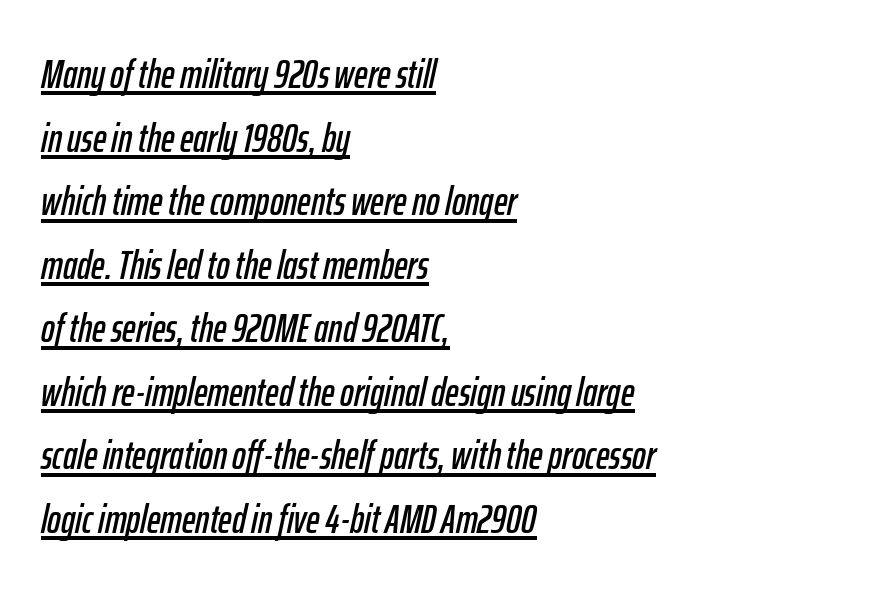
The image shows 41 px condensed type, italic (leaning right); set left-aligned, normal line spacing (1.55x), normal letter spacing, underlined; low stroke contrast and a medium x-height.
